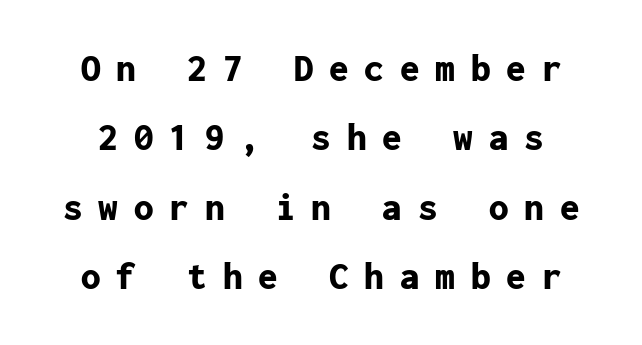
{"serif": "no", "italic": "no", "bold": "yes", "weight": "bold", "width": "normal", "stroke_contrast": "low", "x_height": "medium", "monospaced": "yes", "underline": "no", "line_spacing_ratio": 1.78, "letter_spacing": "wide", "letter_spacing_em": 0.41, "glyph_px": 39}
